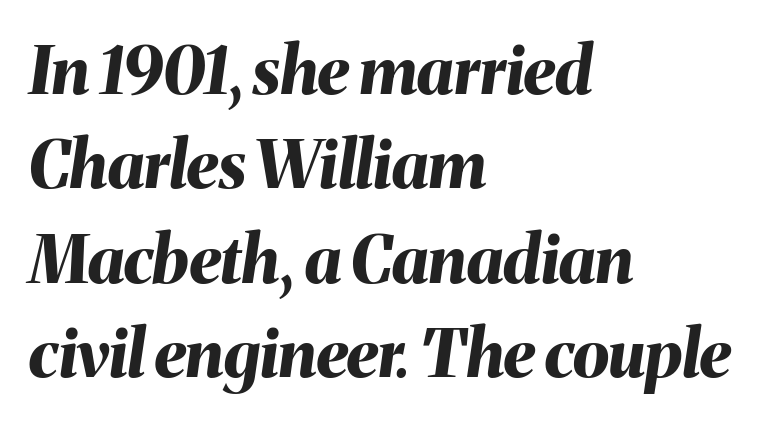
Strong, thick strokes mark this as bold type. Has an underline been added? It has not. Yep, that's italic — everything's leaning. The space between consecutive lines is moderate. These lines are rendered in a variable-pitch font. In CSS terms this would be text-align: left.
